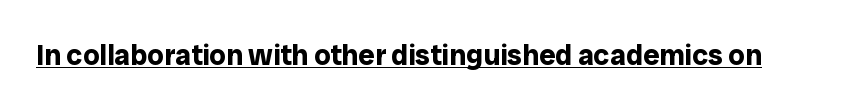
Q: Is the text bold? A: Yes.
Q: Is the text italic (slanted)? A: No, it is upright.
Q: Is the typeface a serif or a sans-serif typeface? A: Sans-serif.
Q: Is the text underlined? A: Yes.
Q: Is the spacing between letters normal or unusually wide? A: Normal.
Q: Width (condensed, normal, or wide)? A: Normal.
Q: Stroke contrast? A: Low.
Q: x-height? A: Medium.
Q: Monospaced? A: No.
